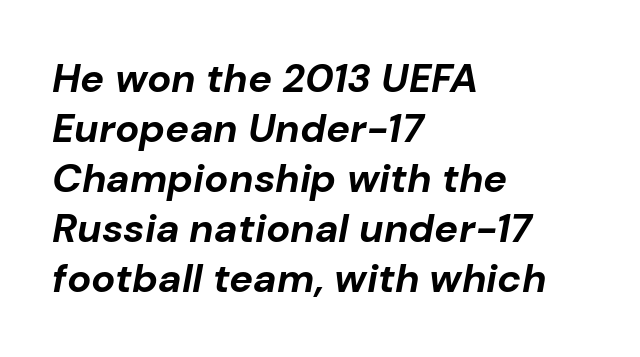
Set as a true bold cut, around the 700 mark. Observe the lean: these are italic letterforms. A classic flush-left, rag-right setting is used for this passage. Is this a fixed-width face? No — the glyphs have proportional, varying widths.
